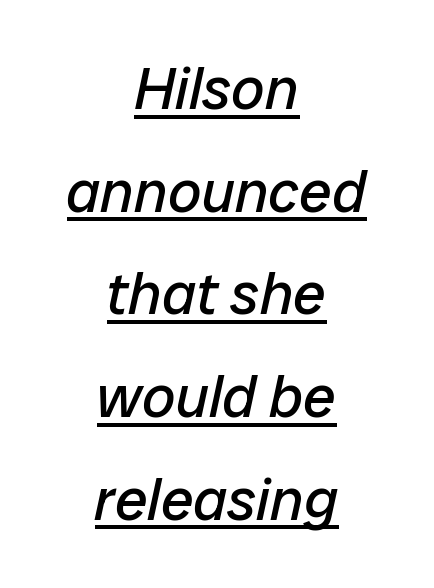
Q: Is the text bold? A: No.
Q: Is the text italic (slanted)? A: Yes, it leans right by about 12 degrees.
Q: Is the text underlined? A: Yes.
Q: How is the paragraph aligned? A: Centered.
Q: Is the spacing between letters normal or unusually wide? A: Normal.
Q: Width (condensed, normal, or wide)? A: Normal.
Q: Stroke contrast? A: Low.
Q: x-height? A: Medium.
Q: Monospaced? A: No.
